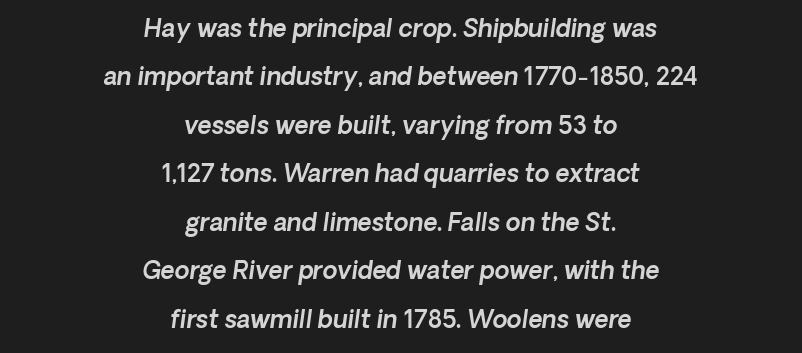
This rendering uses center alignment, leaving both contours irregular but symmetric. The horizontal fit of the characters is conventional and even. Vertical spacing — loose. A typesetter would mark this as italic. Clear beneath every line of the passage.
